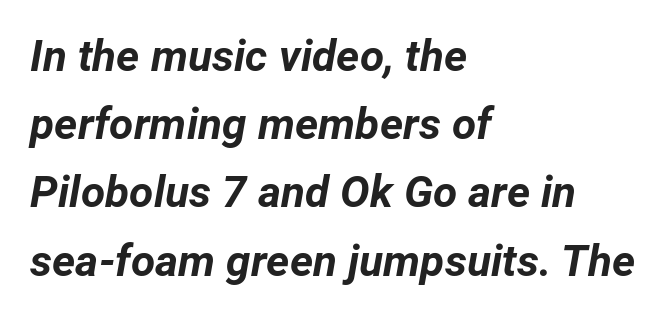
The horizontal fit of the characters is conventional and even. Does the copy run flush right? No — it runs flush left. Descender tails drop into unmarked territory. A typesetter would call this leading conventional body-copy spacing. Look at the stroke-to-counter ratio: heavy, a bold.
